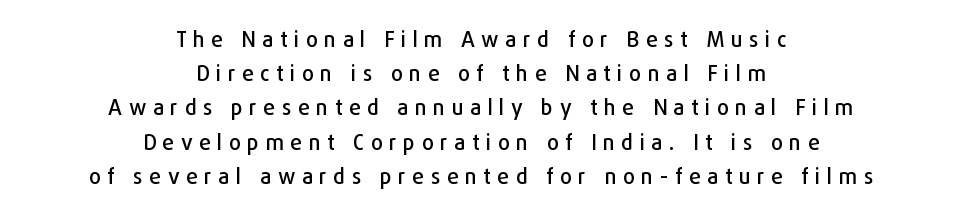
The image shows 21 px text type, upright; set centered, normal line spacing (1.63x), unusually wide letter spacing (+0.31 em), not underlined.
